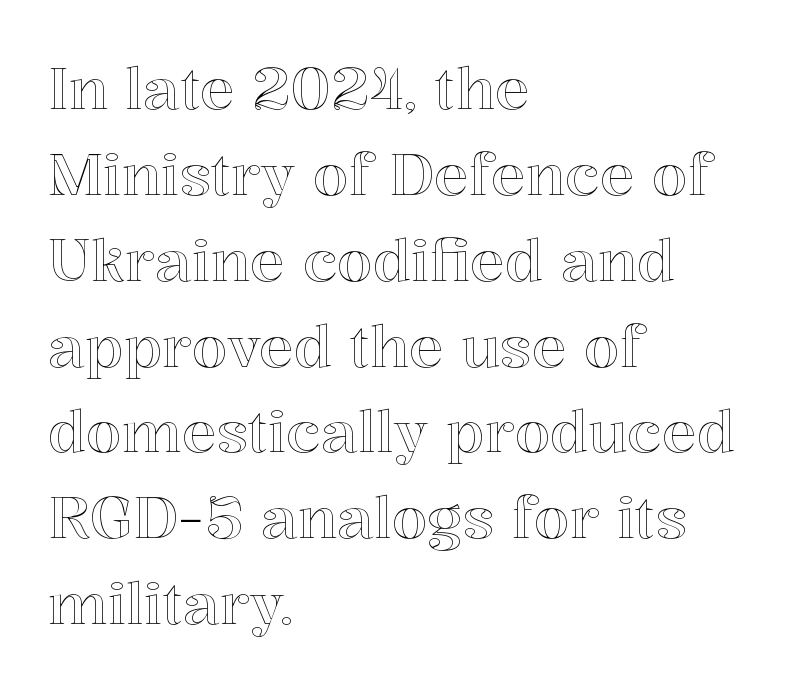
The image shows 58 px text type, upright; set left-aligned, normal line spacing (1.48x), normal letter spacing, not underlined; a medium x-height.
